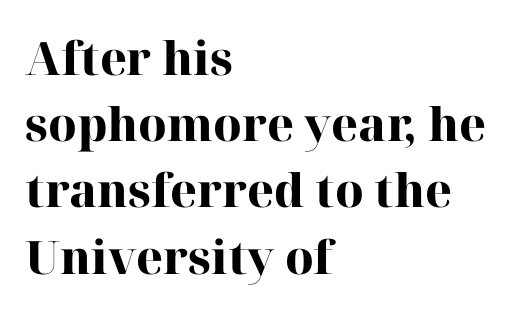
{"serif": "yes", "italic": "no", "bold": "yes", "weight": "heavy", "width": "normal", "stroke_contrast": "high", "x_height": "medium", "monospaced": "no", "underline": "no", "align": "left", "line_spacing": "normal", "line_spacing_ratio": 1.44, "letter_spacing": "normal", "letter_spacing_em": 0.0, "glyph_px": 46}
